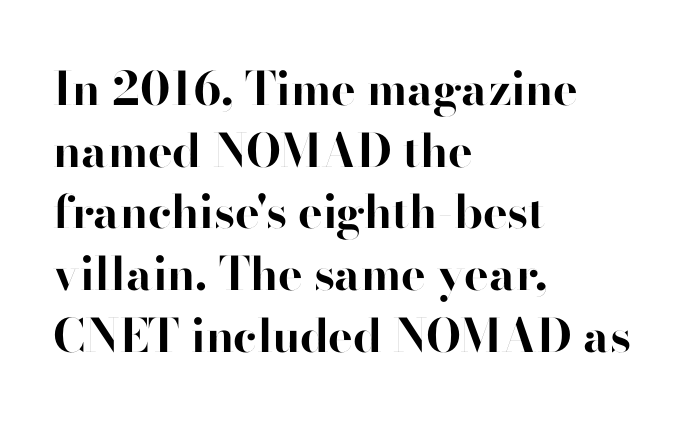
{"serif": "no", "italic": "no", "bold": "yes", "weight": "bold", "width": "normal", "stroke_contrast": "high", "x_height": "small", "monospaced": "no", "underline": "no", "align": "left", "line_spacing": "normal", "line_spacing_ratio": 1.34, "letter_spacing": "normal", "letter_spacing_em": 0.0, "glyph_px": 46}
